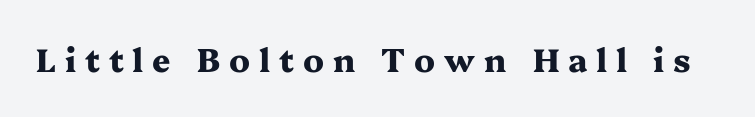
{"serif": "yes", "italic": "no", "bold": "yes", "weight": "heavy", "width": "wide", "stroke_contrast": "medium", "x_height": "medium", "monospaced": "no", "underline": "no", "letter_spacing": "wide", "letter_spacing_em": 0.28, "glyph_px": 32}
